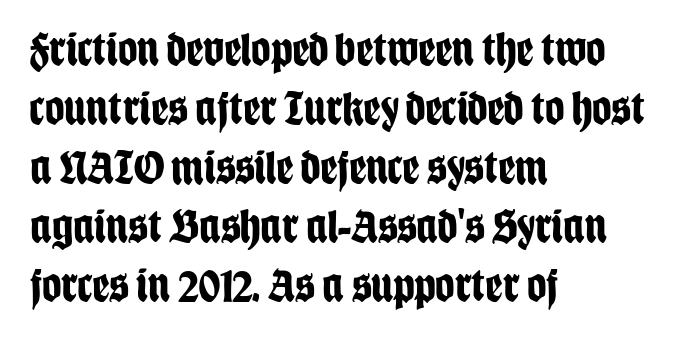
Q: Is the text bold? A: Yes.
Q: Is the text italic (slanted)? A: No, it is upright.
Q: Is the typeface a serif or a sans-serif typeface? A: Sans-serif.
Q: Is the text underlined? A: No.
Q: How is the paragraph aligned? A: Left-aligned.
Q: Is the spacing between letters normal or unusually wide? A: Normal.
Q: Width (condensed, normal, or wide)? A: Condensed.
Q: Stroke contrast? A: Low.
Q: x-height? A: Large.
Q: Monospaced? A: No.
